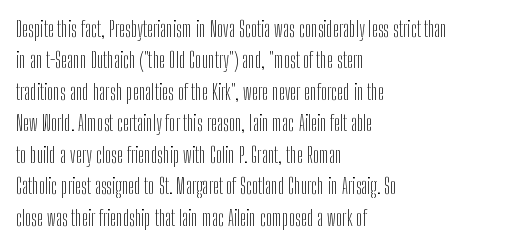
Q: Is the text bold? A: No.
Q: Is the text italic (slanted)? A: No, it is upright.
Q: Is the text underlined? A: No.
Q: How is the paragraph aligned? A: Left-aligned.
Q: Is the spacing between letters normal or unusually wide? A: Normal.
Q: Is the spacing between lines tight, normal or loose? A: Normal.
